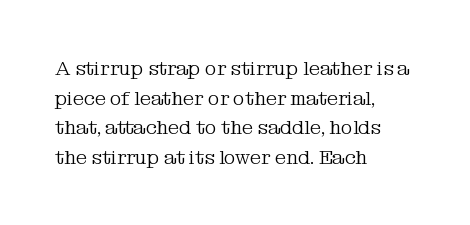
The image shows 20 px text type, upright; set left-aligned, normal line spacing (1.48x), normal letter spacing, not underlined.
